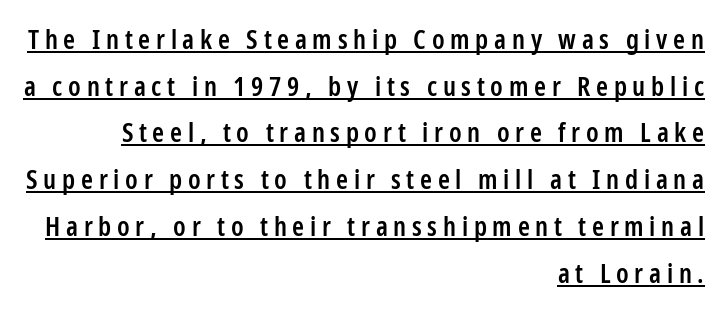
Q: Is the text bold? A: Semi-bold.
Q: Is the text italic (slanted)? A: No, it is upright.
Q: Is the text underlined? A: Yes.
Q: How is the paragraph aligned? A: Right-aligned.
Q: Is the spacing between letters normal or unusually wide? A: Unusually wide.
